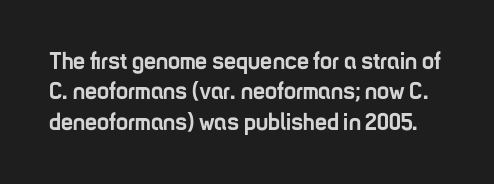
{"italic": "no", "bold": "yes", "underline": "no", "line_spacing": "normal", "line_spacing_ratio": 1.27, "letter_spacing": "normal", "letter_spacing_em": 0.0, "glyph_px": 24}
